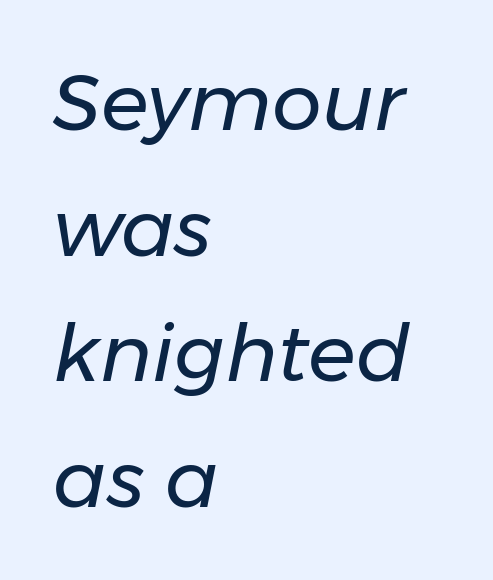
{"italic": "yes", "lean": "right", "slant_degrees": 11, "bold": "no", "weight": "regular", "width": "normal", "stroke_contrast": "low", "x_height": "medium", "monospaced": "no", "underline": "no", "align": "left", "line_spacing": "normal", "line_spacing_ratio": 1.59, "letter_spacing": "normal", "letter_spacing_em": 0.0, "glyph_px": 79}
